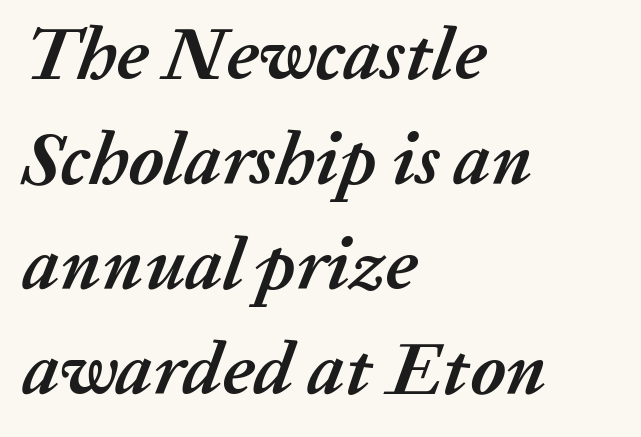
Does the copy run flush right? No — it runs flush left. Underlining? Definitely not there. Caption: standard tracking, unaltered. These lines are rendered in a variable-pitch font. Normally led — the rows are evenly, conventionally spaced. Emphasis by weight is at full strength: bold.
